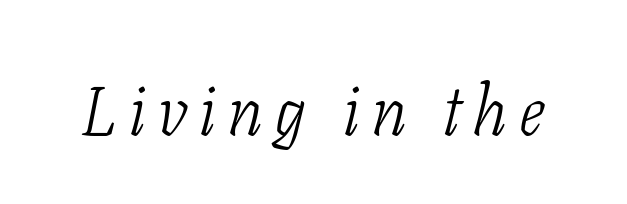
The image shows 70 px light, condensed serif type, italic (leaning right); set not underlined; low stroke contrast and a medium x-height.
